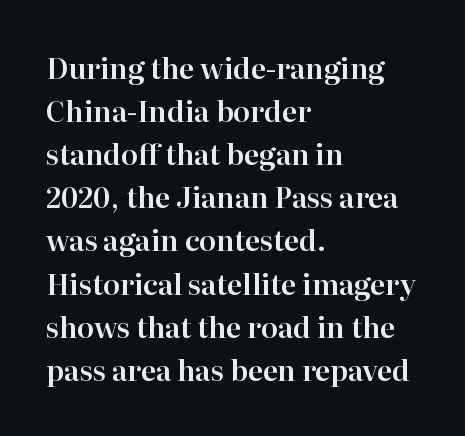
Q: Is the text italic (slanted)? A: No, it is upright.
Q: Is the typeface a serif or a sans-serif typeface? A: Serif.
Q: Is the text underlined? A: No.
Q: How is the paragraph aligned? A: Left-aligned.
Q: Is the spacing between letters normal or unusually wide? A: Normal.
Q: Is the spacing between lines tight, normal or loose? A: Normal.
Q: Width (condensed, normal, or wide)? A: Normal.
Q: Stroke contrast? A: High.
Q: x-height? A: Medium.
Q: Monospaced? A: No.
